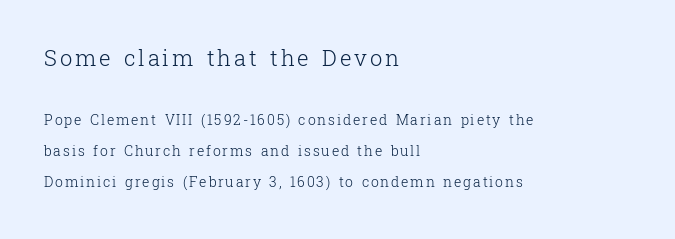
The image shows 22 px text type, upright; set left-aligned, loose line spacing (2.23x), not underlined; the first (top) block is 1.57x larger.
